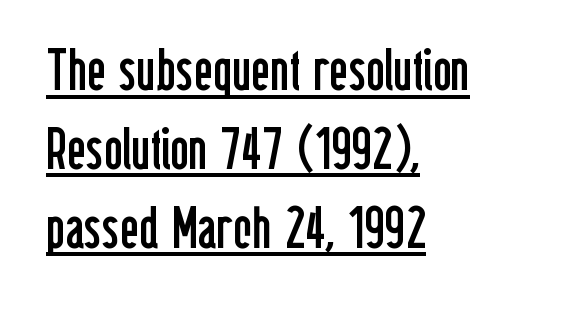
Weight: regular or lighter. Alignment: flush left. Notice how descenders clear the ascenders below comfortably — that's standard leading. The words here are underlined. Here the designer chose a conventional face with non-uniform glyph widths.
